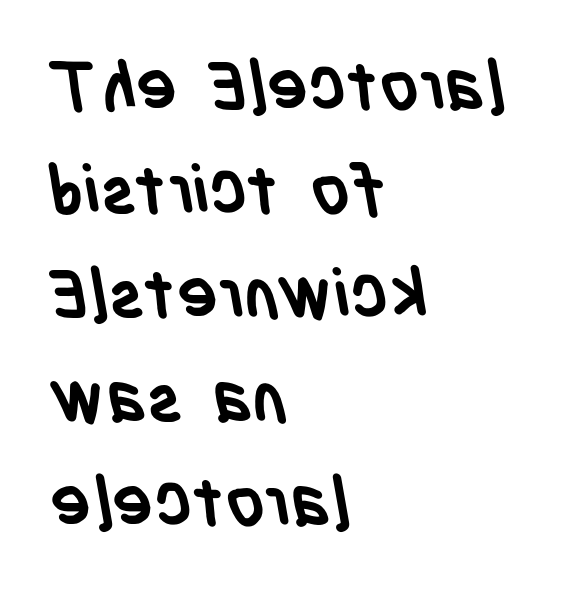
{"serif": "no", "bold": "yes", "weight": "semibold", "width": "condensed", "stroke_contrast": "low", "x_height": "large", "monospaced": "no", "underline": "no", "align": "left", "line_spacing": "normal", "line_spacing_ratio": 1.53, "letter_spacing": "normal", "letter_spacing_em": 0.0, "glyph_px": 68}
